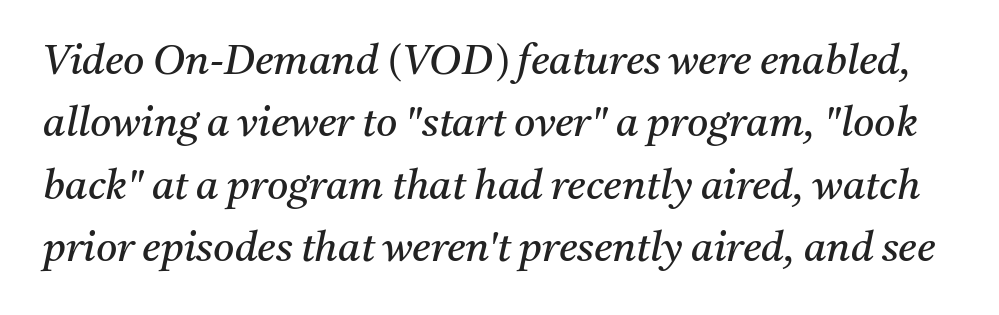
The image shows 41 px regular-weight serif type, italic (leaning right); set normal line spacing (1.52x), normal letter spacing, not underlined; medium stroke contrast and a medium x-height.
